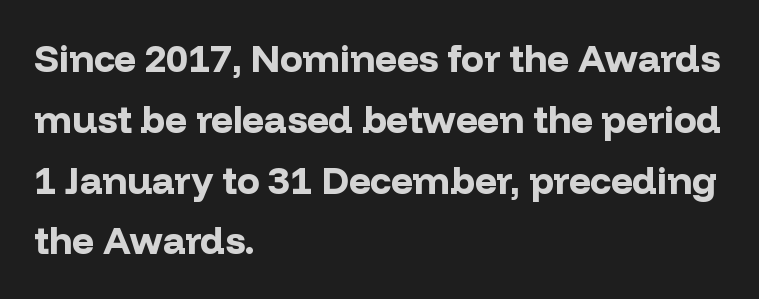
The string is rendered with underlining switched off. These lines are rendered in a variable-pitch font. Reading down the block, your eye returns to a fixed left position each line. In terms of letterspacing, this is plain default setting.
